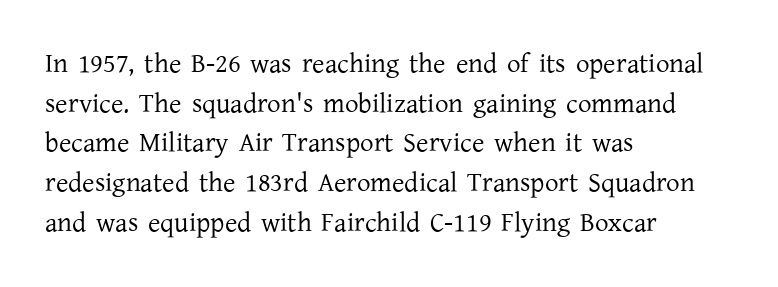
{"italic": "no", "bold": "no", "underline": "no", "align": "left", "line_spacing": "normal", "line_spacing_ratio": 1.47, "letter_spacing": "normal", "letter_spacing_em": 0.0, "glyph_px": 27}
